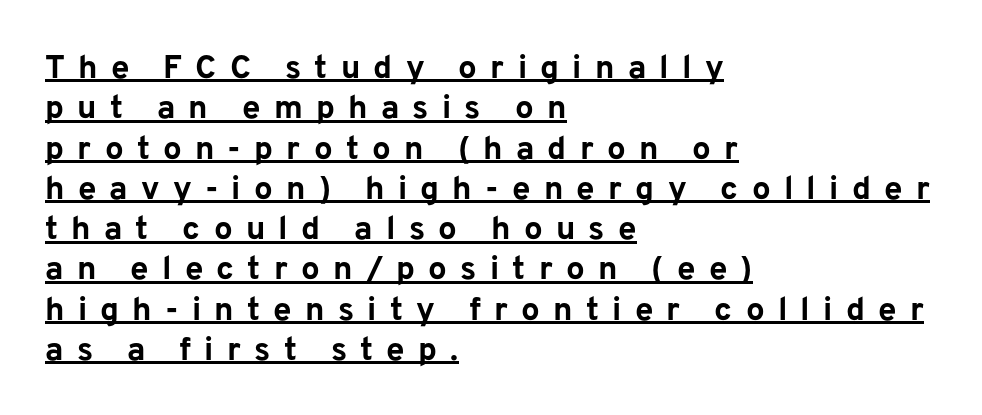
The image shows 33 px bold sans-serif type, upright; set left-aligned, line spacing 1.22x, unusually wide letter spacing (+0.4 em), underlined; low stroke contrast and a medium x-height.
